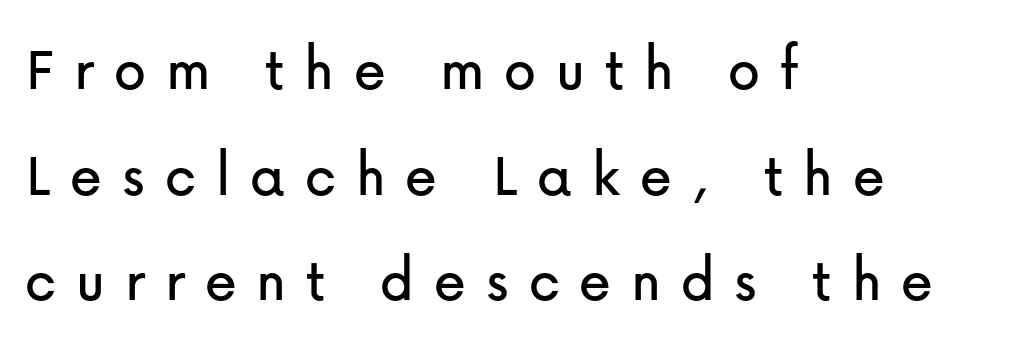
The image shows 64 px sans-serif type, upright; set left-aligned, normal line spacing (1.65x), unusually wide letter spacing (+0.31 em), not underlined; low stroke contrast and a medium x-height.
